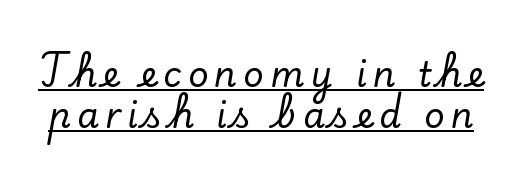
Has an underline been added? It has. Little horizontal feet cap the strokes, marking this as serif type. Varying glyph widths throughout — classic text-font behaviour.
